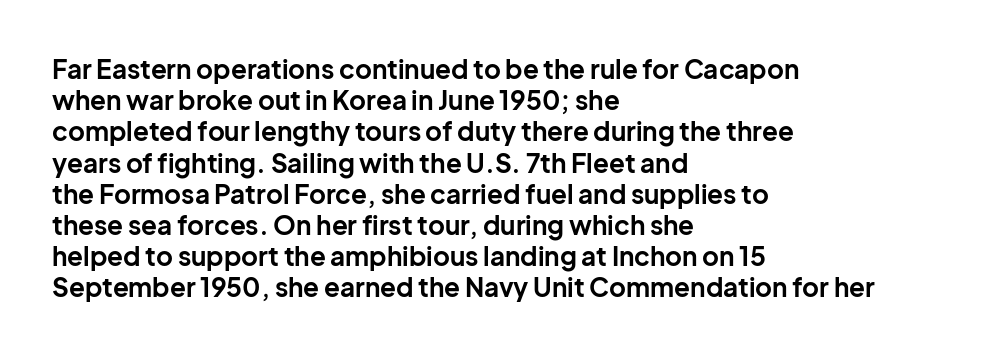
The image shows 26 px bold type, upright; set left-aligned, line spacing 1.2x, normal letter spacing, not underlined.
